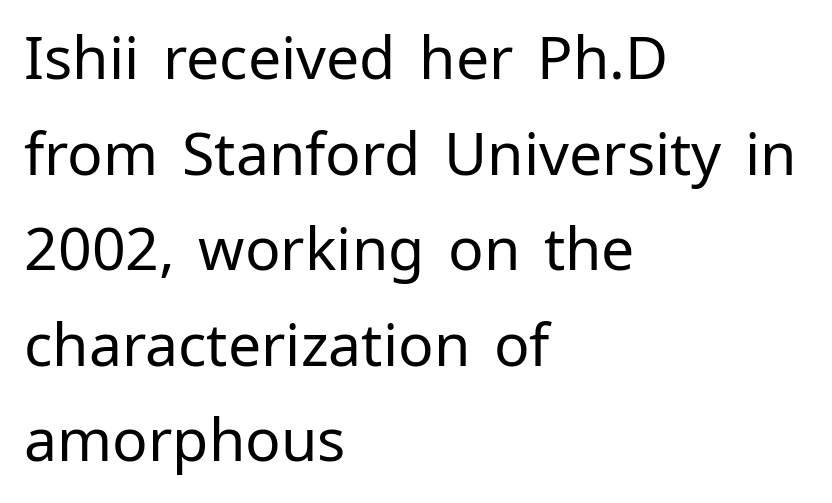
Is there much room between lines? A standard amount, neither cramped nor airy. Plain, unruled lines of type. Letters have the restrained weight of plain body copy at most. Is this a fixed-width face? No — the glyphs have proportional, varying widths. This rendering employs a face without finishing strokes, i.e., a sans-serif. The ragged edge is on the right, which tells us the setting is flush left.
